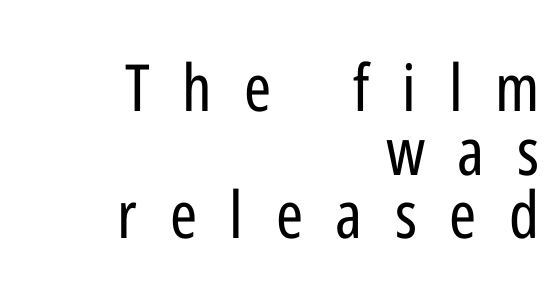
Rendered with straight, roman letterforms. The rendering shows plain stroke endings on the letterforms — a sans-serif design. Reading down the column, the eye jumps only a short way to each next line. Letters rest on an invisible, unmarked baseline.
